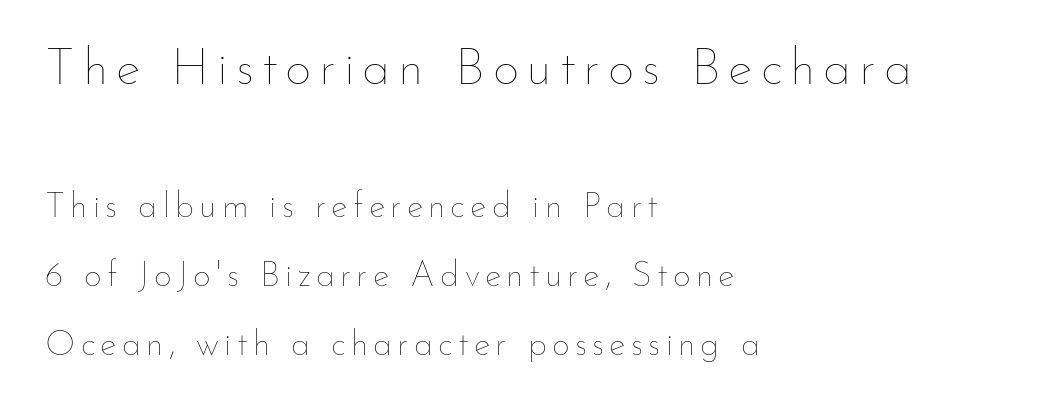
Q: Is the text bold? A: No.
Q: Is the text italic (slanted)? A: No, it is upright.
Q: Is the text underlined? A: No.
Q: How is the paragraph aligned? A: Left-aligned.
Q: Is the spacing between lines tight, normal or loose? A: Loose.
Q: Which block of text is set in a larger size, the first (top) or the second (bottom)? A: The first (top) one.
Q: Width (condensed, normal, or wide)? A: Normal.
Q: Stroke contrast? A: Low.
Q: x-height? A: Small.
Q: Monospaced? A: No.
